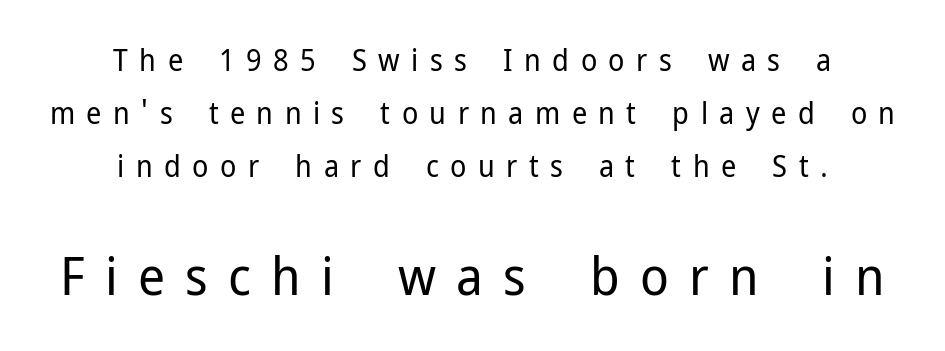
The image shows 53 px regular-weight sans-serif type, upright; set centered, line spacing 1.76x, unusually wide letter spacing (+0.38 em), not underlined; the second (bottom) block is 1.77x larger; low stroke contrast and a medium x-height.
